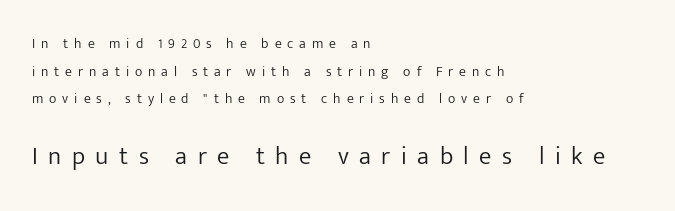
The image shows 25 px text type, upright; set left-aligned, loose line spacing (1.98x), unusually wide letter spacing (+0.42 em), not underlined; the second (bottom) block is 1.79x larger.
